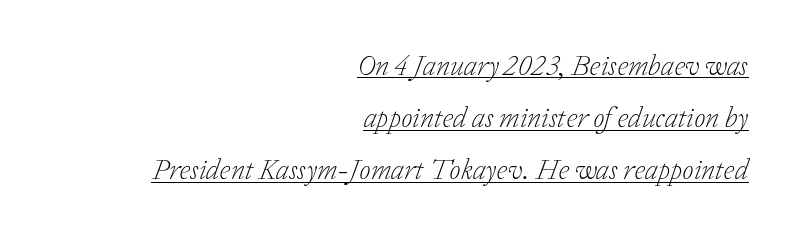
The image shows 29 px light serif type, italic (leaning right); set right-aligned, line spacing 1.8x, normal letter spacing, underlined; low stroke contrast and a medium x-height.
